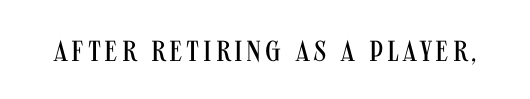
Q: Is the text bold? A: No.
Q: Is the text italic (slanted)? A: No, it is upright.
Q: Is the typeface a serif or a sans-serif typeface? A: Sans-serif.
Q: Is the text underlined? A: No.
Q: Width (condensed, normal, or wide)? A: Condensed.
Q: Stroke contrast? A: Medium.
Q: x-height? A: Large.
Q: Monospaced? A: No.
